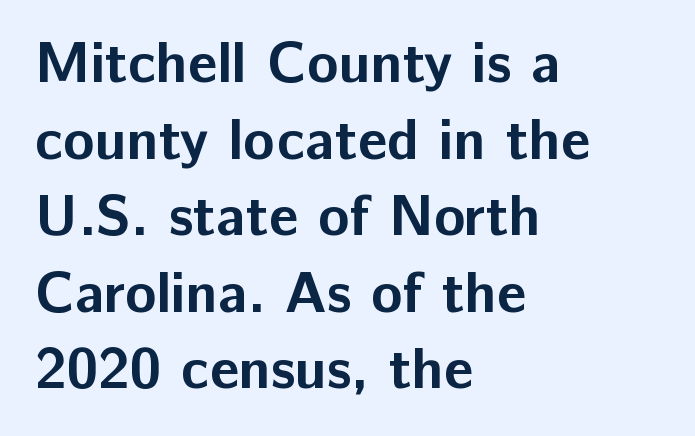
Q: Is the text bold? A: Yes.
Q: Is the text italic (slanted)? A: No, it is upright.
Q: Is the typeface a serif or a sans-serif typeface? A: Sans-serif.
Q: Is the text underlined? A: No.
Q: How is the paragraph aligned? A: Left-aligned.
Q: Is the spacing between letters normal or unusually wide? A: Normal.
Q: Is the spacing between lines tight, normal or loose? A: Normal.
Q: Width (condensed, normal, or wide)? A: Normal.
Q: Stroke contrast? A: Low.
Q: x-height? A: Medium.
Q: Monospaced? A: No.
